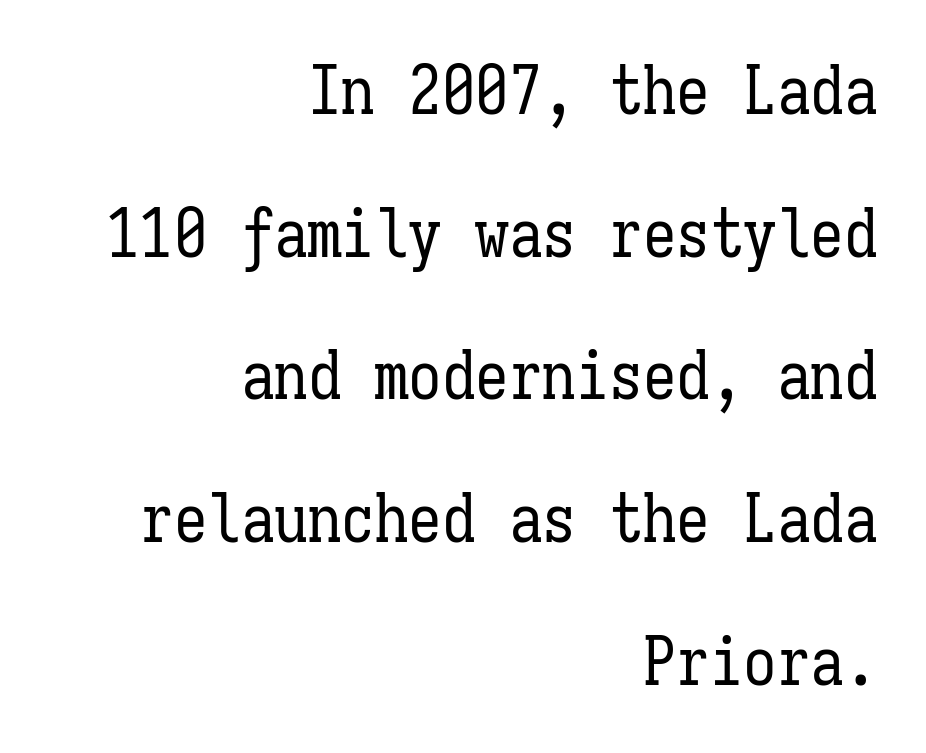
Q: Is the text bold? A: No.
Q: Is the text italic (slanted)? A: No, it is upright.
Q: Is the text underlined? A: No.
Q: How is the paragraph aligned? A: Right-aligned.
Q: Is the spacing between letters normal or unusually wide? A: Normal.
Q: Is the spacing between lines tight, normal or loose? A: Loose.
Q: Width (condensed, normal, or wide)? A: Condensed.
Q: Stroke contrast? A: Low.
Q: x-height? A: Medium.
Q: Monospaced? A: Yes.
